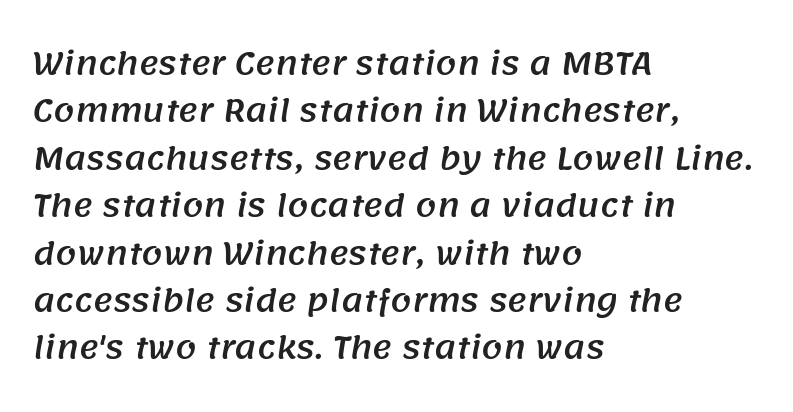
{"serif": "no", "width": "normal", "stroke_contrast": "medium", "x_height": "large", "monospaced": "no", "underline": "no", "align": "left", "line_spacing": "normal", "line_spacing_ratio": 1.58, "letter_spacing": "normal", "letter_spacing_em": 0.0, "glyph_px": 30}
